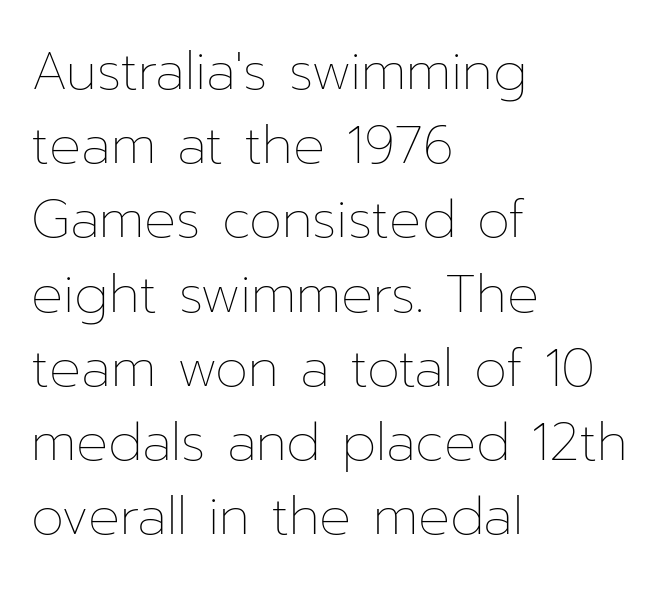
The image shows 53 px thin type, upright; set left-aligned, normal line spacing (1.4x), normal letter spacing, not underlined; low stroke contrast and a medium x-height.
